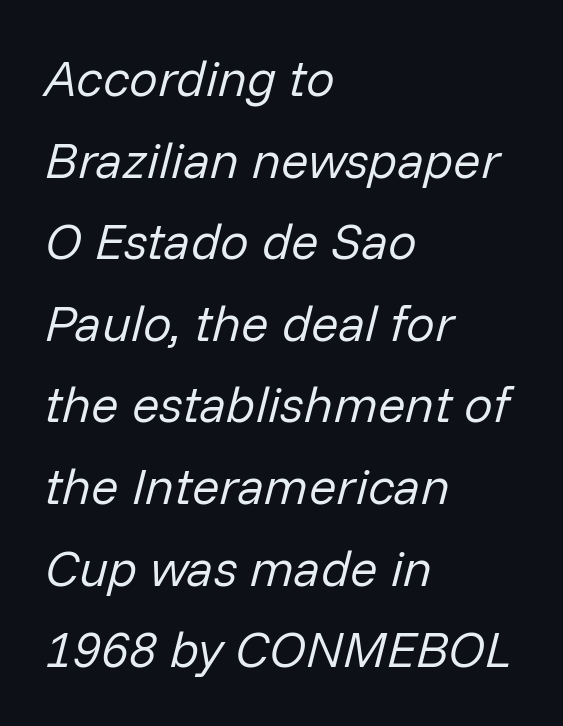
Q: Is the text bold? A: No.
Q: Is the text italic (slanted)? A: Yes, it leans right by about 14 degrees.
Q: Is the text underlined? A: No.
Q: How is the paragraph aligned? A: Left-aligned.
Q: Is the spacing between letters normal or unusually wide? A: Normal.
Q: Is the spacing between lines tight, normal or loose? A: Normal.
Q: Width (condensed, normal, or wide)? A: Normal.
Q: Stroke contrast? A: Low.
Q: x-height? A: Medium.
Q: Monospaced? A: No.
